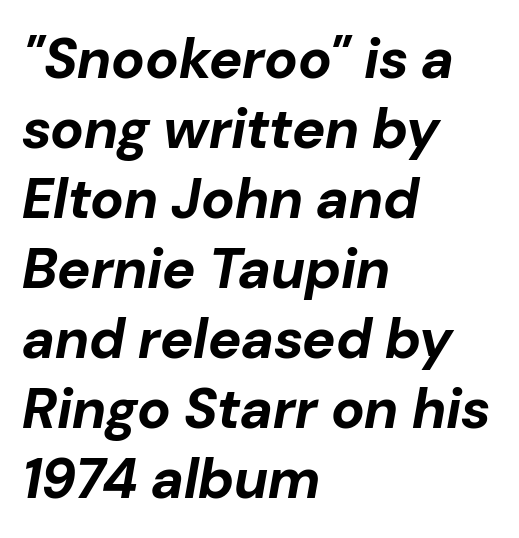
{"italic": "yes", "lean": "right", "slant_degrees": 10, "bold": "yes", "weight": "bold", "width": "normal", "stroke_contrast": "low", "x_height": "medium", "monospaced": "no", "underline": "no", "align": "left", "line_spacing": "normal", "line_spacing_ratio": 1.25, "letter_spacing": "normal", "letter_spacing_em": 0.0, "glyph_px": 56}
